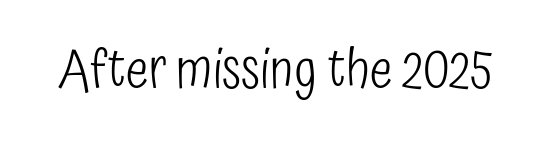
{"serif": "no", "italic": "no", "bold": "no", "weight": "light", "width": "condensed", "stroke_contrast": "low", "x_height": "medium", "monospaced": "no", "underline": "no", "letter_spacing": "normal", "letter_spacing_em": 0.0, "glyph_px": 54}
